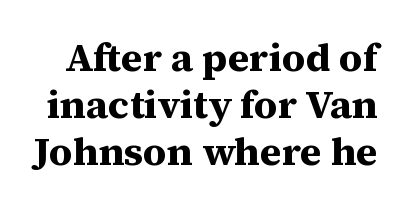
Q: Is the text bold? A: Yes.
Q: Is the text italic (slanted)? A: No, it is upright.
Q: Is the typeface a serif or a sans-serif typeface? A: Serif.
Q: Is the text underlined? A: No.
Q: Is the spacing between letters normal or unusually wide? A: Normal.
Q: Width (condensed, normal, or wide)? A: Normal.
Q: Stroke contrast? A: Medium.
Q: x-height? A: Medium.
Q: Monospaced? A: No.
